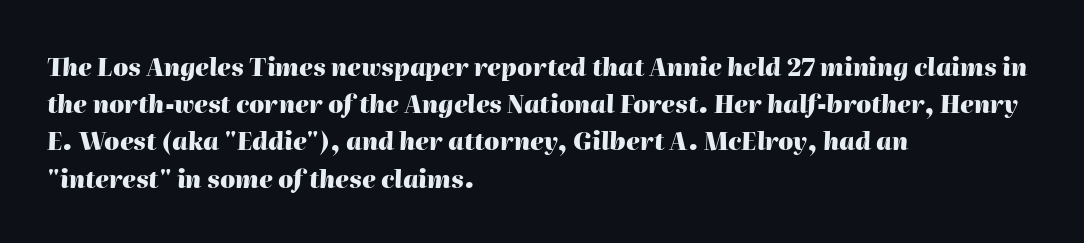
Q: Is the text bold? A: Yes.
Q: Is the text italic (slanted)? A: Yes, it leans right by about 2 degrees.
Q: Is the text underlined? A: No.
Q: How is the paragraph aligned? A: Left-aligned.
Q: Is the spacing between letters normal or unusually wide? A: Normal.
Q: Is the spacing between lines tight, normal or loose? A: Normal.
